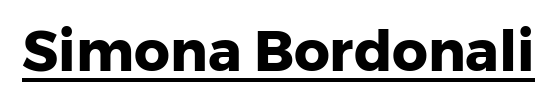
The image shows 56 px heavy sans-serif type, upright; set normal letter spacing, underlined; low stroke contrast and a medium x-height.
